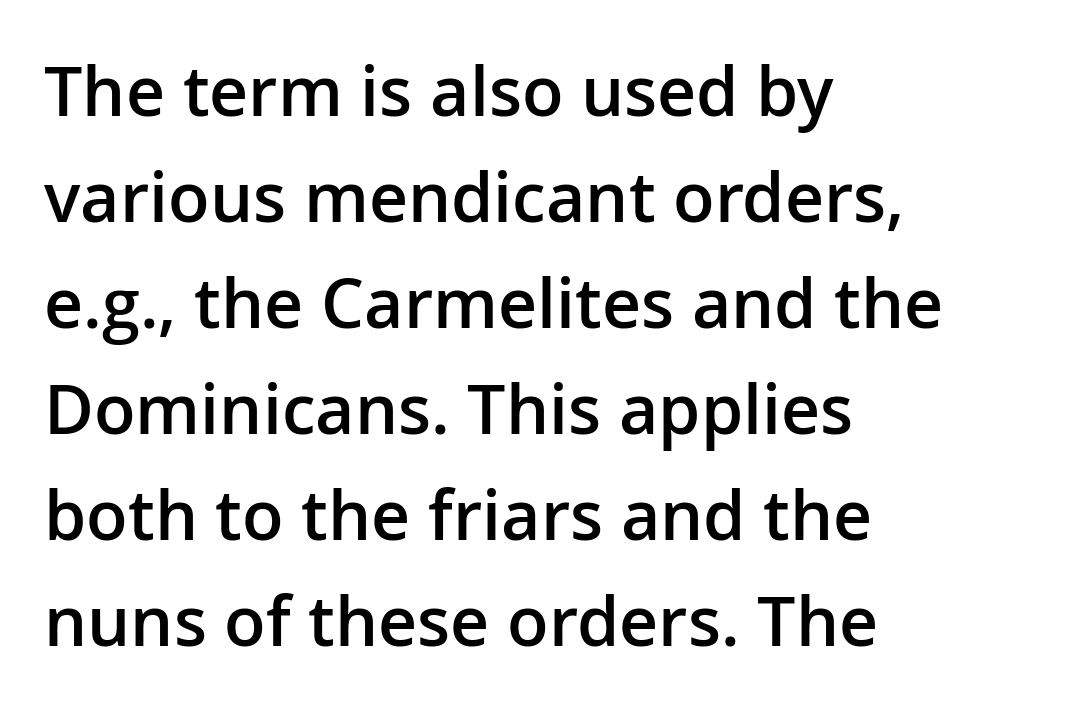
Q: Is the text bold? A: Semi-bold.
Q: Is the text italic (slanted)? A: No, it is upright.
Q: Is the typeface a serif or a sans-serif typeface? A: Sans-serif.
Q: Is the text underlined? A: No.
Q: How is the paragraph aligned? A: Left-aligned.
Q: Is the spacing between letters normal or unusually wide? A: Normal.
Q: Is the spacing between lines tight, normal or loose? A: Normal.
Q: Width (condensed, normal, or wide)? A: Normal.
Q: Stroke contrast? A: Low.
Q: x-height? A: Medium.
Q: Monospaced? A: No.
